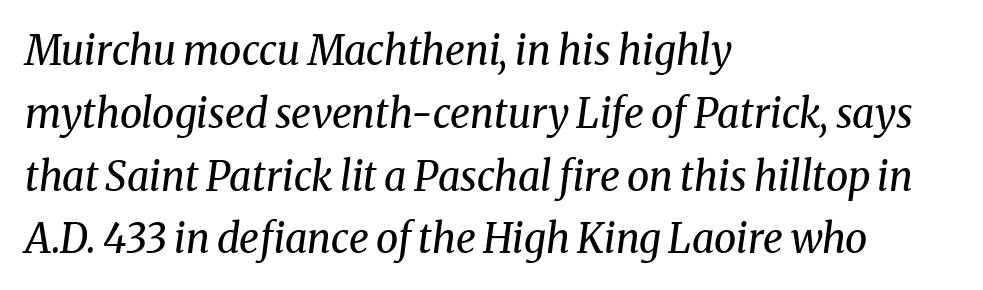
Q: Is the text bold? A: No.
Q: Is the text italic (slanted)? A: Yes, it leans right by about 8 degrees.
Q: Is the typeface a serif or a sans-serif typeface? A: Serif.
Q: Is the text underlined? A: No.
Q: How is the paragraph aligned? A: Left-aligned.
Q: Is the spacing between letters normal or unusually wide? A: Normal.
Q: Is the spacing between lines tight, normal or loose? A: Normal.
Q: Width (condensed, normal, or wide)? A: Normal.
Q: Stroke contrast? A: Medium.
Q: x-height? A: Medium.
Q: Monospaced? A: No.
